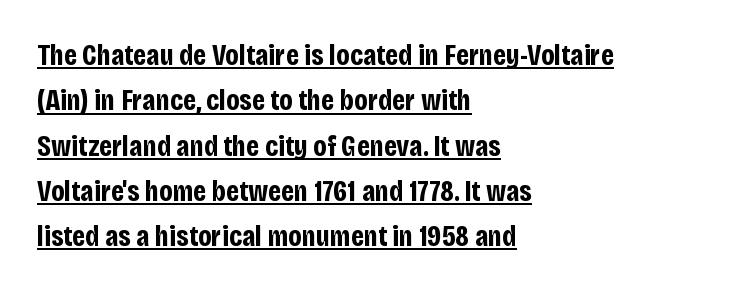
The image shows 30 px bold, condensed sans-serif type, upright; set left-aligned, normal line spacing (1.51x), normal letter spacing, underlined; low stroke contrast and a large x-height.
